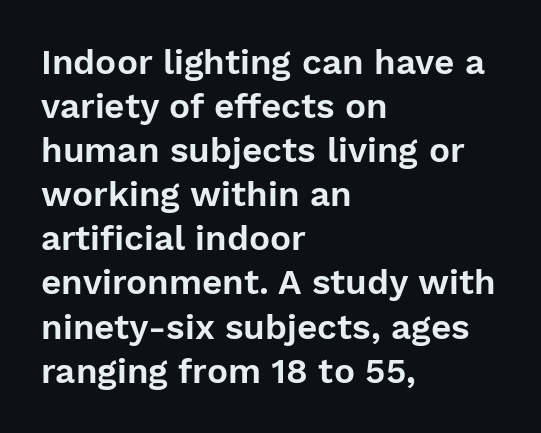
Q: Is the text italic (slanted)? A: No, it is upright.
Q: Is the typeface a serif or a sans-serif typeface? A: Sans-serif.
Q: Is the text underlined? A: No.
Q: How is the paragraph aligned? A: Left-aligned.
Q: Is the spacing between letters normal or unusually wide? A: Normal.
Q: Is the spacing between lines tight, normal or loose? A: Normal.
Q: Width (condensed, normal, or wide)? A: Normal.
Q: Stroke contrast? A: Low.
Q: x-height? A: Medium.
Q: Monospaced? A: No.
